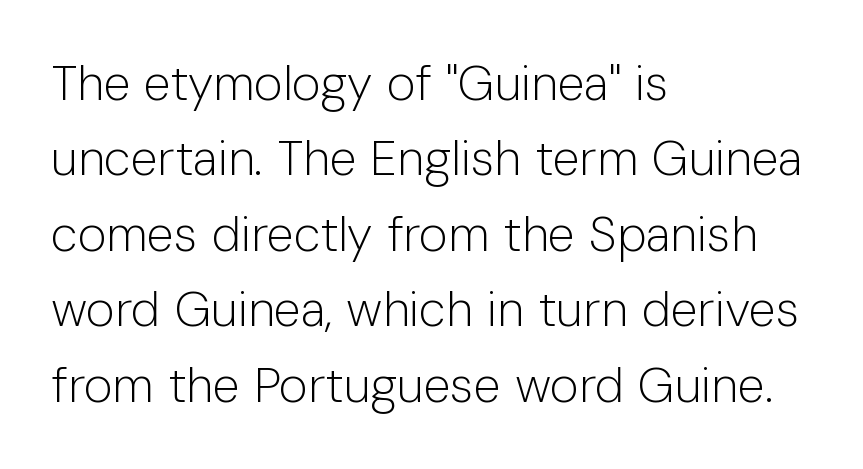
The image shows 49 px light sans-serif type, upright; set left-aligned, normal line spacing (1.54x), normal letter spacing, not underlined; low stroke contrast and a medium x-height.
